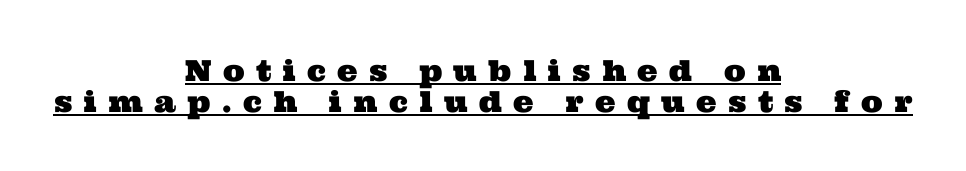
The glyphs in this specimen are seriffed. This sample trades vertical openness for compactness between lines. The words here are underlined. Character widths vary here, with narrow letters taking less room than wide ones. If you folded the block vertically in half, each line would mirror itself in length. Students, note that the glyphs here are deliberately spaced far apart.
